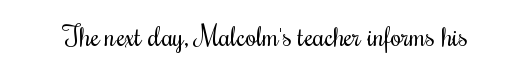
Think of a printed novel: that variable character pitch is what you see here. Check under the words: just untouched page. The font family rendered here belongs to the serif group. The font sits on the lighter half of the weight spectrum, regular included.
